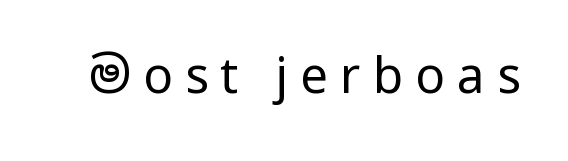
{"serif": "no", "italic": "no", "bold": "no", "weight": "regular", "width": "normal", "stroke_contrast": "low", "x_height": "medium", "monospaced": "no", "underline": "no", "letter_spacing": "wide", "letter_spacing_em": 0.25, "glyph_px": 49}
